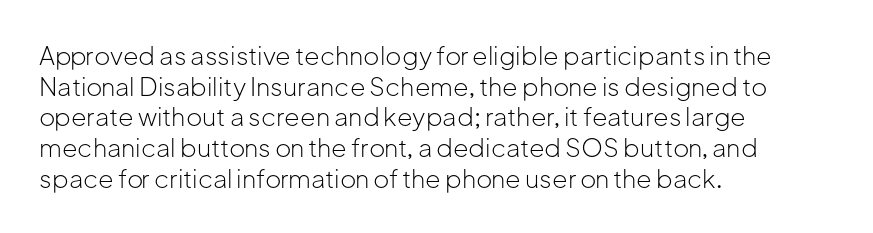
{"italic": "no", "bold": "no", "underline": "no", "align": "left", "line_spacing_ratio": 1.23, "letter_spacing": "normal", "letter_spacing_em": 0.0, "glyph_px": 25}
